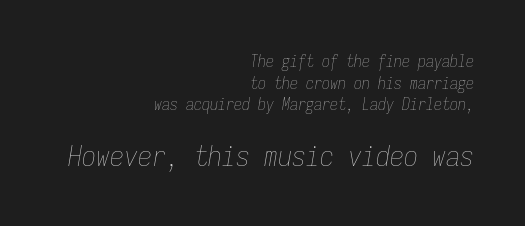
The image shows 28 px thin, condensed type, italic (leaning right), monospaced; set right-aligned, normal line spacing (1.35x), normal letter spacing, not underlined; the second (bottom) block is 1.75x larger; low stroke contrast and a medium x-height.
